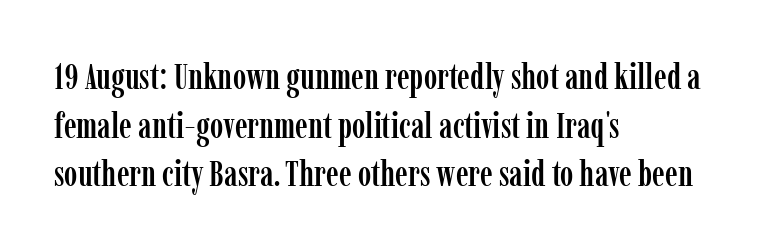
Q: Is the text italic (slanted)? A: No, it is upright.
Q: Is the typeface a serif or a sans-serif typeface? A: Serif.
Q: Is the text underlined? A: No.
Q: How is the paragraph aligned? A: Left-aligned.
Q: Is the spacing between letters normal or unusually wide? A: Normal.
Q: Is the spacing between lines tight, normal or loose? A: Normal.
Q: Width (condensed, normal, or wide)? A: Condensed.
Q: Stroke contrast? A: Low.
Q: x-height? A: Medium.
Q: Monospaced? A: No.
